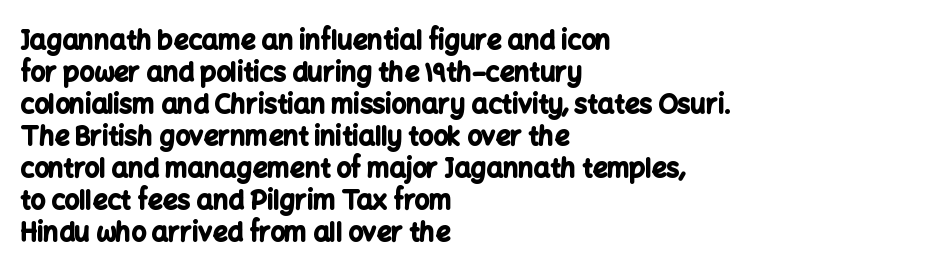
{"italic": "no", "bold": "yes", "underline": "no", "align": "left", "line_spacing_ratio": 1.23, "letter_spacing": "normal", "letter_spacing_em": 0.0, "glyph_px": 26}
